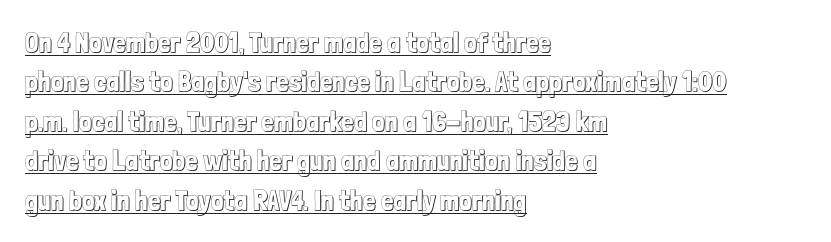
Posture: upright roman. Horizontally, the lines are justified to the leading edge only. A normal amount of white space separates one row of letters from the next. Here the designer chose a conventional face with non-uniform glyph widths. Decoration check: the copy is underlined. Letter spacing: default.
